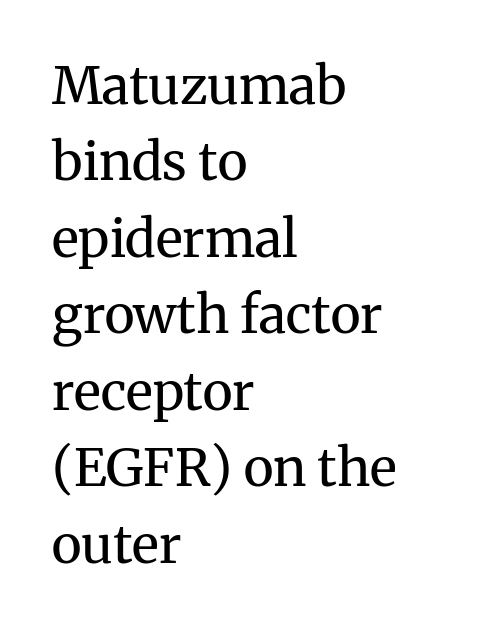
Q: Is the text bold? A: No.
Q: Is the text italic (slanted)? A: No, it is upright.
Q: Is the typeface a serif or a sans-serif typeface? A: Serif.
Q: Is the text underlined? A: No.
Q: How is the paragraph aligned? A: Left-aligned.
Q: Is the spacing between letters normal or unusually wide? A: Normal.
Q: Is the spacing between lines tight, normal or loose? A: Normal.
Q: Width (condensed, normal, or wide)? A: Normal.
Q: Stroke contrast? A: Medium.
Q: x-height? A: Medium.
Q: Monospaced? A: No.
